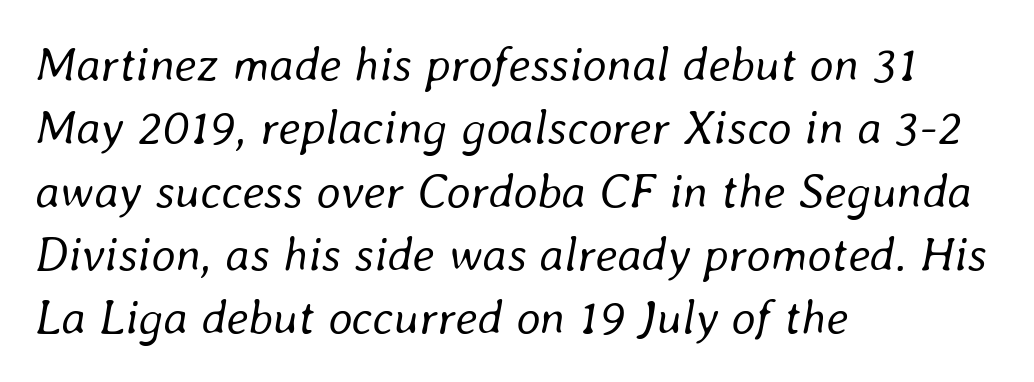
{"italic": "yes", "lean": "right", "slant_degrees": 8, "bold": "no", "weight": "regular", "width": "normal", "stroke_contrast": "low", "x_height": "medium", "monospaced": "no", "underline": "no", "align": "left", "line_spacing": "normal", "line_spacing_ratio": 1.32, "letter_spacing": "normal", "letter_spacing_em": 0.0, "glyph_px": 48}
